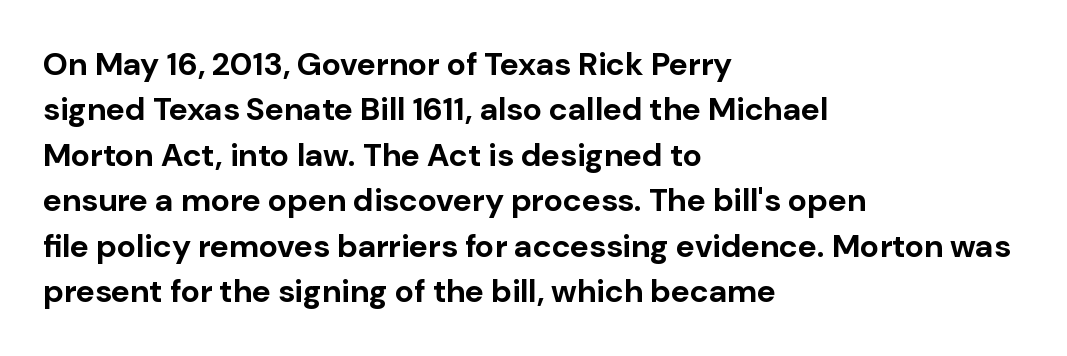
Q: Is the text bold? A: Yes.
Q: Is the text italic (slanted)? A: No, it is upright.
Q: Is the typeface a serif or a sans-serif typeface? A: Sans-serif.
Q: Is the text underlined? A: No.
Q: How is the paragraph aligned? A: Left-aligned.
Q: Is the spacing between letters normal or unusually wide? A: Normal.
Q: Is the spacing between lines tight, normal or loose? A: Normal.
Q: Width (condensed, normal, or wide)? A: Normal.
Q: Stroke contrast? A: Low.
Q: x-height? A: Medium.
Q: Monospaced? A: No.
